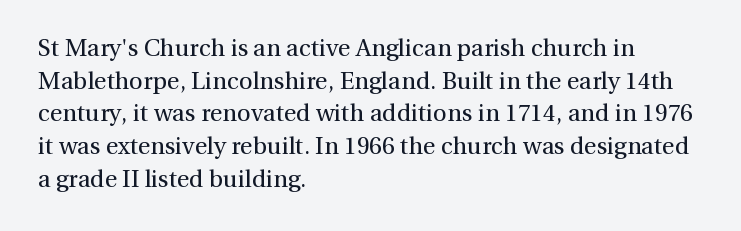
The image shows 24 px text type, upright; set left-aligned, normal line spacing (1.36x), normal letter spacing, not underlined.
